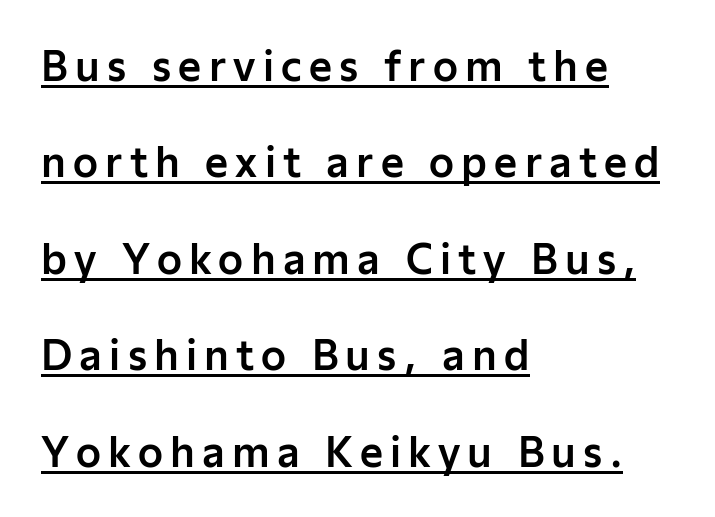
The image shows 40 px sans-serif type, upright; set left-aligned, loose line spacing (2.41x), underlined; low stroke contrast and a medium x-height.
